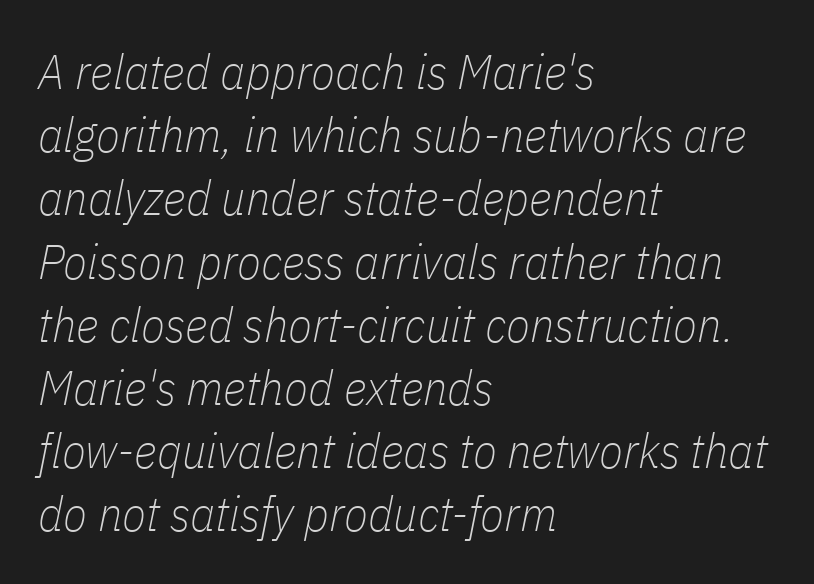
Short and long lines alike share a common starting point at left. Interline gaps are of average width in this sample. Would a proofreader flag this as italicized? Yes. Each row of text sits above clean, open space. Observe the ordinary spacing: letters are neighbours, not strangers.
